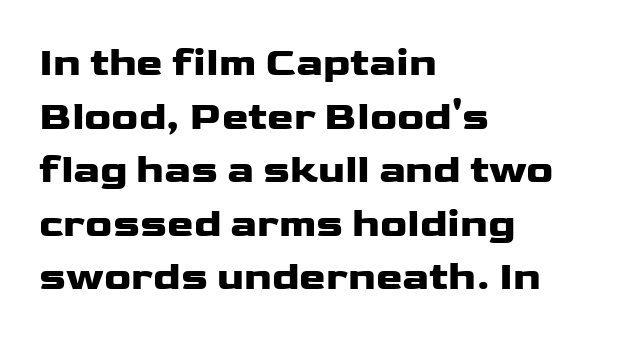
{"serif": "no", "italic": "no", "bold": "yes", "weight": "heavy", "width": "wide", "stroke_contrast": "low", "x_height": "medium", "monospaced": "no", "underline": "no", "align": "left", "line_spacing": "normal", "line_spacing_ratio": 1.34, "letter_spacing": "normal", "letter_spacing_em": 0.0, "glyph_px": 40}
